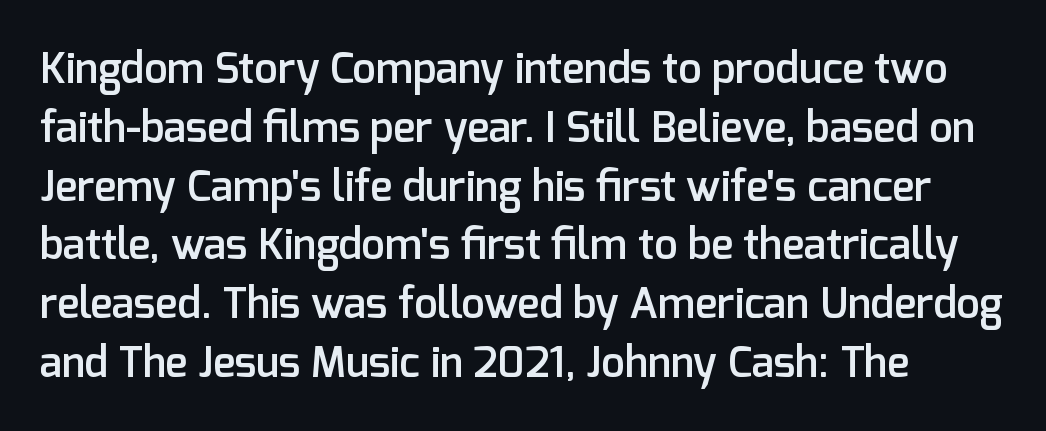
The ragged edge is on the right, which tells us the setting is flush left. How heavy is the stroke? Medium-heavy — a semibold, shy of bold. Character widths vary here, with narrow letters taking less room than wide ones. Vertically, the passage feels balanced, rows spaced as you'd expect. Is this a sans? Yes — the strokes have no serifs.
